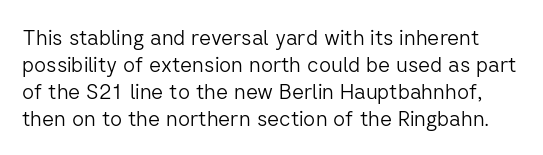
The image shows 21 px text type, upright; set normal line spacing (1.29x), normal letter spacing, not underlined.
